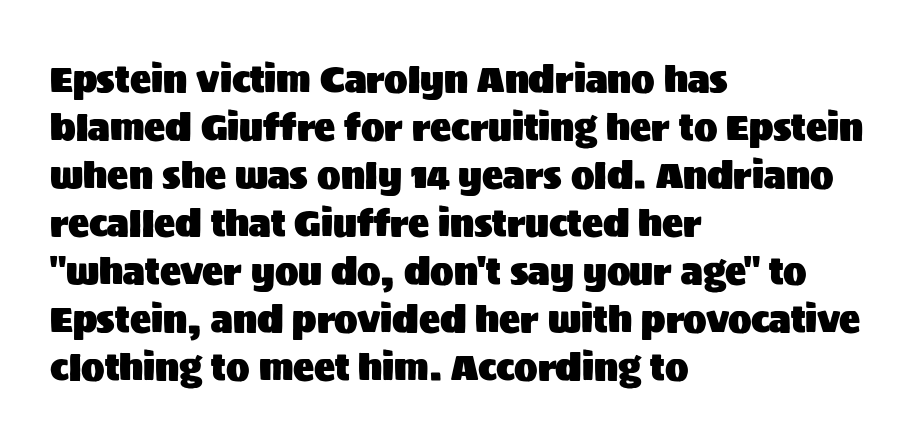
The image shows 35 px sans-serif type, upright; set left-aligned, normal line spacing (1.37x), normal letter spacing, not underlined; medium stroke contrast and a large x-height.
